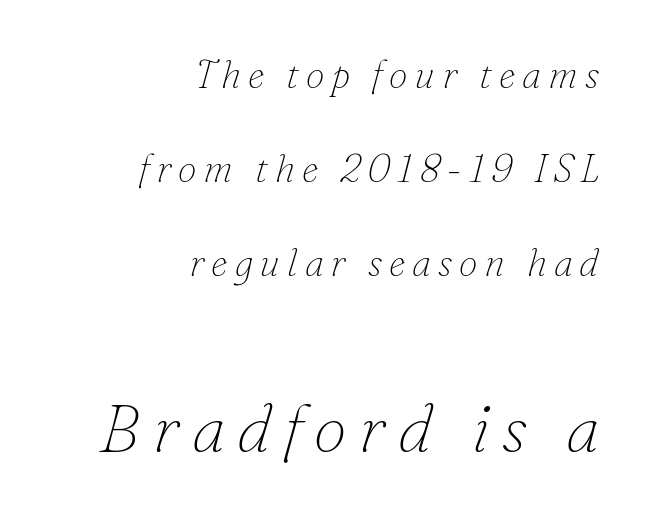
The letters advance in unequal steps, a hallmark of proportional type. Italic? Definitely — the glyphs are oblique. Line endings align vertically; line beginnings do not. Interline gaps are noticeably wide in this sample. The typesetting does not lean heavy: it is not bold. I'd call this a serif setting — the letters wear small feet.
